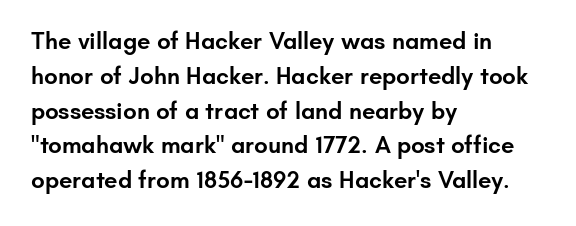
Q: Is the text bold? A: Semi-bold.
Q: Is the text italic (slanted)? A: No, it is upright.
Q: Is the text underlined? A: No.
Q: How is the paragraph aligned? A: Left-aligned.
Q: Is the spacing between letters normal or unusually wide? A: Normal.
Q: Is the spacing between lines tight, normal or loose? A: Normal.
